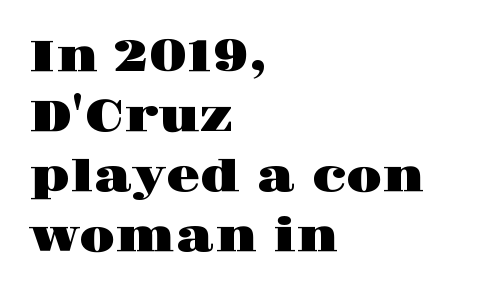
Q: Is the text italic (slanted)? A: No, it is upright.
Q: Is the typeface a serif or a sans-serif typeface? A: Serif.
Q: Is the text underlined? A: No.
Q: How is the paragraph aligned? A: Left-aligned.
Q: Is the spacing between letters normal or unusually wide? A: Normal.
Q: Is the spacing between lines tight, normal or loose? A: Normal.
Q: Width (condensed, normal, or wide)? A: Wide.
Q: Stroke contrast? A: High.
Q: x-height? A: Large.
Q: Monospaced? A: No.
